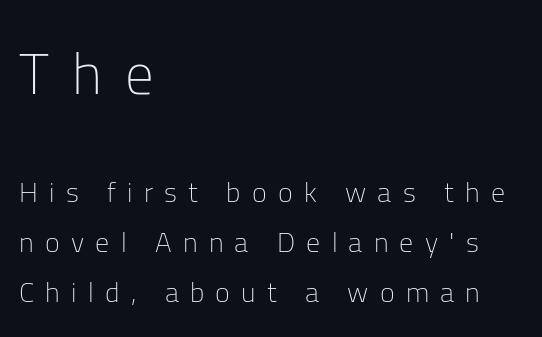
{"serif": "no", "italic": "no", "bold": "no", "weight": "light", "width": "normal", "stroke_contrast": "low", "x_height": "medium", "monospaced": "no", "underline": "no", "align": "left", "line_spacing_ratio": 1.77, "letter_spacing": "wide", "letter_spacing_em": 0.4, "larger_block": "first", "size_ratio": 2.04, "glyph_px": 57}
